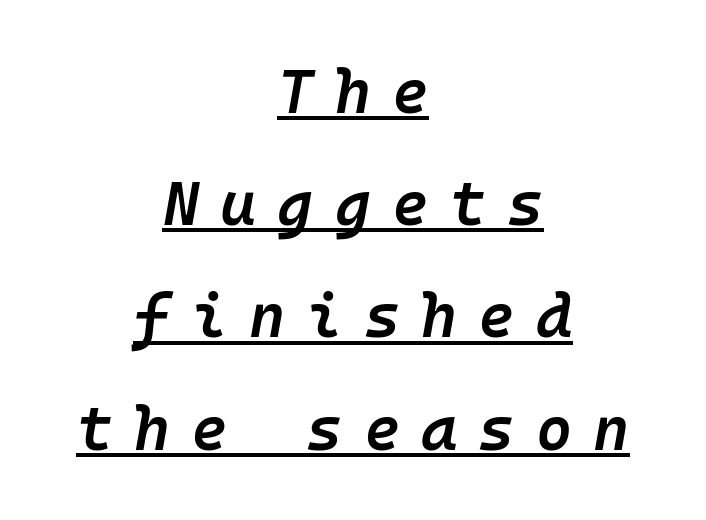
Q: Is the text bold? A: Semi-bold.
Q: Is the text italic (slanted)? A: Yes, it leans right by about 10 degrees.
Q: Is the text underlined? A: Yes.
Q: How is the paragraph aligned? A: Centered.
Q: Is the spacing between letters normal or unusually wide? A: Unusually wide.
Q: Width (condensed, normal, or wide)? A: Normal.
Q: Stroke contrast? A: Low.
Q: x-height? A: Medium.
